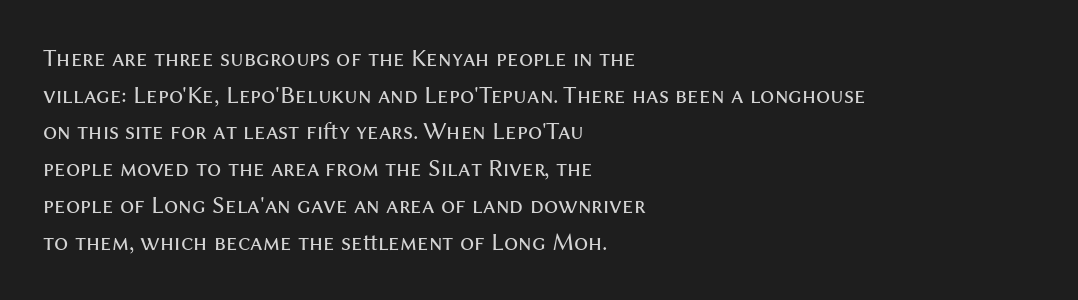
Q: Is the text bold? A: No.
Q: Is the text italic (slanted)? A: No, it is upright.
Q: Is the text underlined? A: No.
Q: How is the paragraph aligned? A: Left-aligned.
Q: Is the spacing between letters normal or unusually wide? A: Normal.
Q: Is the spacing between lines tight, normal or loose? A: Normal.
